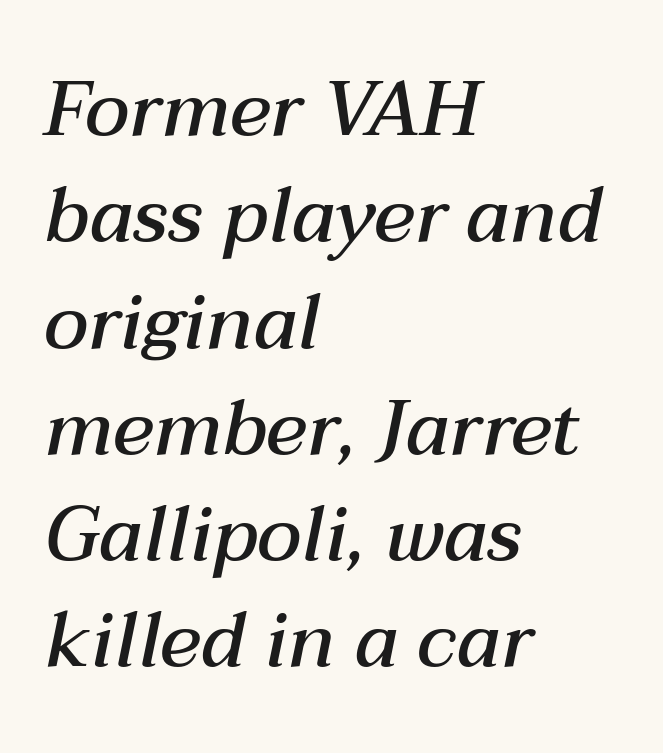
{"italic": "yes", "lean": "right", "slant_degrees": 12, "bold": "semi", "weight": "semibold", "width": "normal", "stroke_contrast": "medium", "x_height": "medium", "monospaced": "no", "underline": "no", "align": "left", "line_spacing": "normal", "line_spacing_ratio": 1.38, "letter_spacing": "normal", "letter_spacing_em": 0.0, "glyph_px": 77}
